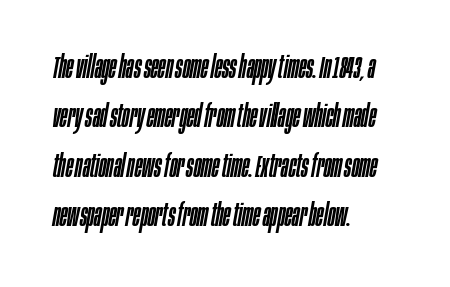
The image shows 31 px condensed type, italic (leaning right); set left-aligned, normal line spacing (1.59x), normal letter spacing, not underlined; low stroke contrast and a large x-height.
